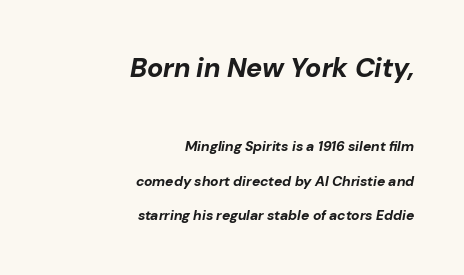
The image shows 27 px bold type, italic (leaning right); set right-aligned, loose line spacing (2.44x), normal letter spacing, not underlined; the first (top) block is 1.93x larger.
